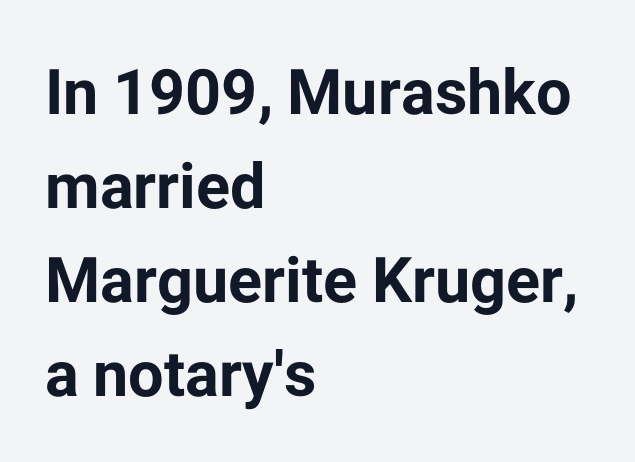
{"serif": "no", "italic": "no", "bold": "yes", "weight": "bold", "width": "normal", "stroke_contrast": "low", "x_height": "medium", "monospaced": "no", "underline": "no", "align": "left", "line_spacing": "normal", "line_spacing_ratio": 1.49, "letter_spacing": "normal", "letter_spacing_em": 0.0, "glyph_px": 63}
